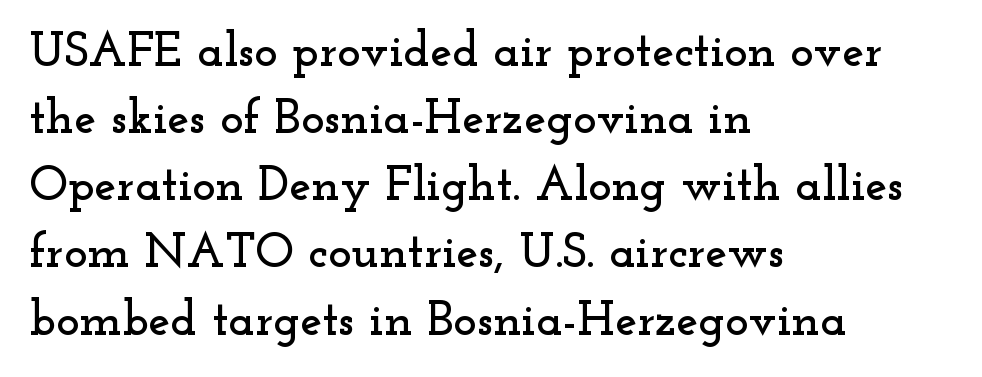
The image shows 49 px wide serif type, upright; set left-aligned, normal line spacing (1.37x), normal letter spacing, not underlined; low stroke contrast and a small x-height.
